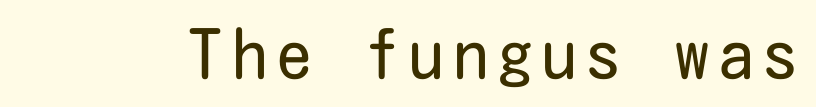
Beneath every word, the page is bare. Is this a sans? Yes — the strokes have no serifs. Unbolded letterforms with no extra heft. Every stem runs plumb, perpendicular to the baseline.
